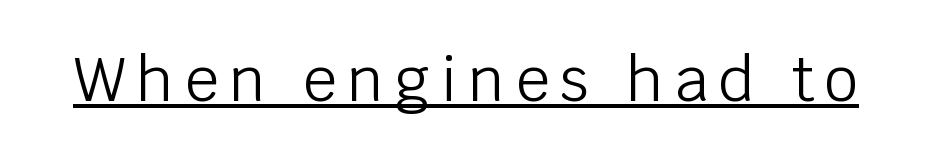
{"serif": "no", "italic": "no", "bold": "no", "weight": "light", "width": "normal", "stroke_contrast": "low", "x_height": "large", "monospaced": "no", "underline": "yes", "glyph_px": 60}
